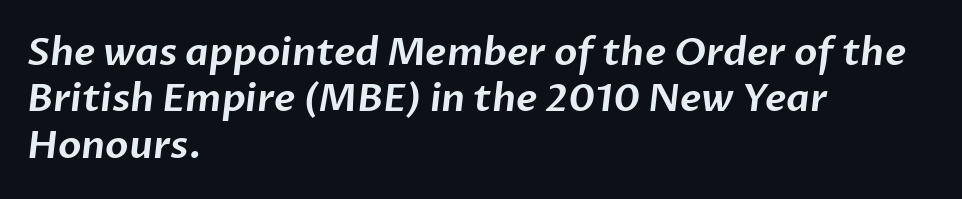
A typesetter would call this zero additional tracking. Do the characters align in a grid? No, the font is proportional. This is sans-serif lettering, the kind often seen on screens and signage. The rag falls on the right side of this text block.
